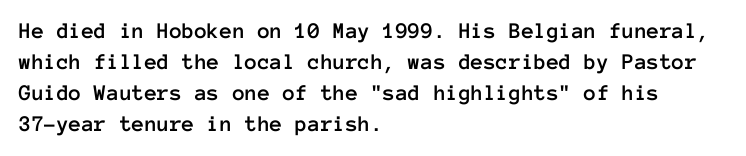
The image shows 23 px text type, upright; set left-aligned, normal line spacing (1.35x), normal letter spacing, not underlined.
